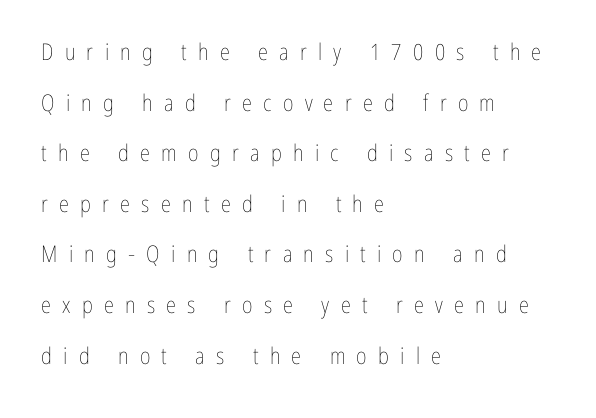
{"italic": "no", "bold": "no", "underline": "no", "align": "left", "line_spacing": "loose", "line_spacing_ratio": 2.2, "letter_spacing": "wide", "letter_spacing_em": 0.49, "glyph_px": 23}
